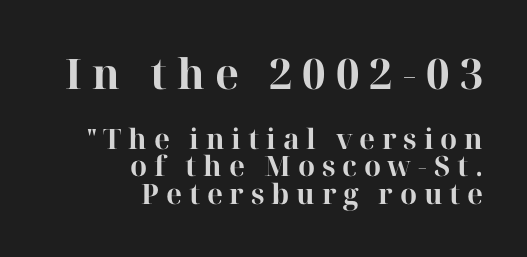
The image shows 42 px bold serif type, upright; set right-aligned, tight line spacing (0.98x), unusually wide letter spacing (+0.24 em), not underlined; the first (top) block is 1.5x larger; high stroke contrast and a medium x-height.
